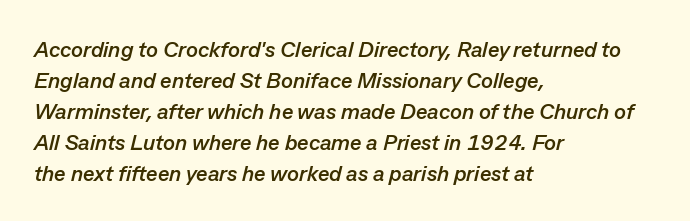
Q: Is the text bold? A: Yes.
Q: Is the text italic (slanted)? A: Yes, it leans right by about 13 degrees.
Q: Is the text underlined? A: No.
Q: How is the paragraph aligned? A: Left-aligned.
Q: Is the spacing between letters normal or unusually wide? A: Normal.
Q: Is the spacing between lines tight, normal or loose? A: Normal.
